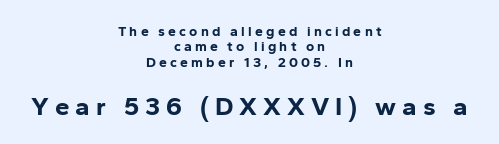
Between these two stacked blocks, the lower one wins on size. Horizontally, the lines are justified to the midpoint only. Beneath every word, the page is bare. Notice how thick the strokes are: this is what a full bold looks like. This is roman type, the default non-slanted kind.
